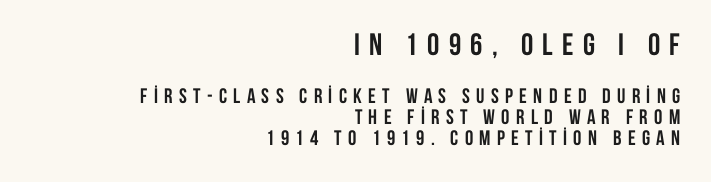
{"serif": "no", "italic": "no", "bold": "yes", "weight": "semibold", "width": "condensed", "stroke_contrast": "low", "x_height": "large", "monospaced": "no", "underline": "no", "align": "right", "line_spacing": "tight", "line_spacing_ratio": 1.0, "letter_spacing": "wide", "letter_spacing_em": 0.3, "larger_block": "first", "size_ratio": 1.48, "glyph_px": 31}
